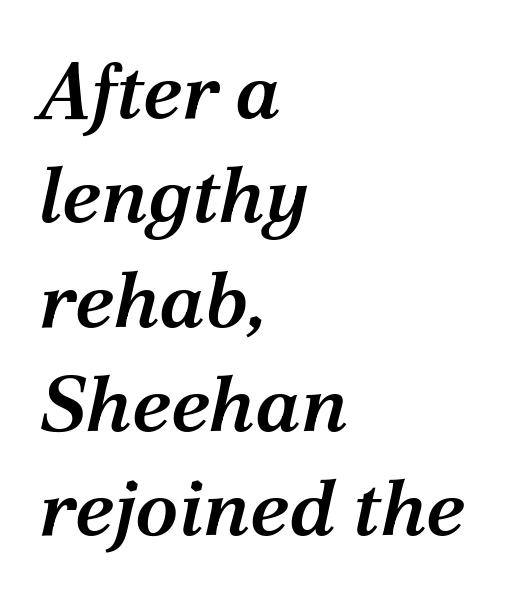
Q: Is the text bold? A: Semi-bold.
Q: Is the text italic (slanted)? A: Yes, it leans right by about 12 degrees.
Q: Is the typeface a serif or a sans-serif typeface? A: Serif.
Q: Is the text underlined? A: No.
Q: How is the paragraph aligned? A: Left-aligned.
Q: Is the spacing between letters normal or unusually wide? A: Normal.
Q: Is the spacing between lines tight, normal or loose? A: Normal.
Q: Width (condensed, normal, or wide)? A: Normal.
Q: Stroke contrast? A: Medium.
Q: x-height? A: Medium.
Q: Monospaced? A: No.
